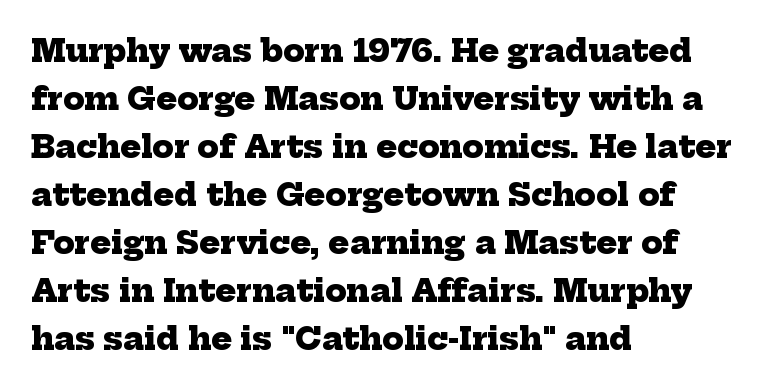
Q: Is the text bold? A: Yes.
Q: Is the typeface a serif or a sans-serif typeface? A: Serif.
Q: Is the text underlined? A: No.
Q: How is the paragraph aligned? A: Left-aligned.
Q: Is the spacing between letters normal or unusually wide? A: Normal.
Q: Is the spacing between lines tight, normal or loose? A: Normal.
Q: Width (condensed, normal, or wide)? A: Normal.
Q: Stroke contrast? A: Low.
Q: x-height? A: Medium.
Q: Monospaced? A: No.
